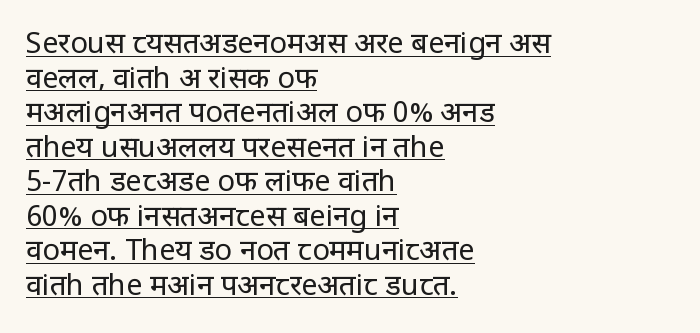
Q: Is the text bold? A: No.
Q: Is the text italic (slanted)? A: No, it is upright.
Q: Is the typeface a serif or a sans-serif typeface? A: Sans-serif.
Q: Is the text underlined? A: Yes.
Q: How is the paragraph aligned? A: Left-aligned.
Q: Is the spacing between letters normal or unusually wide? A: Normal.
Q: Width (condensed, normal, or wide)? A: Condensed.
Q: Stroke contrast? A: Low.
Q: x-height? A: Large.
Q: Monospaced? A: No.
